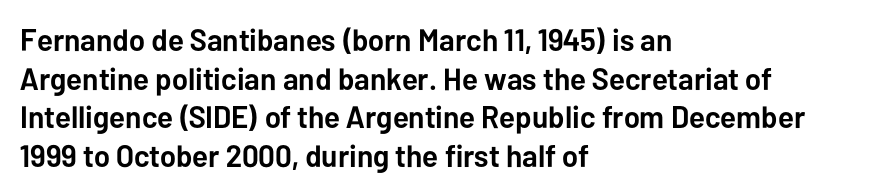
The image shows 31 px semibold sans-serif type, upright; set left-aligned, normal line spacing (1.25x), normal letter spacing, not underlined; low stroke contrast and a medium x-height.
